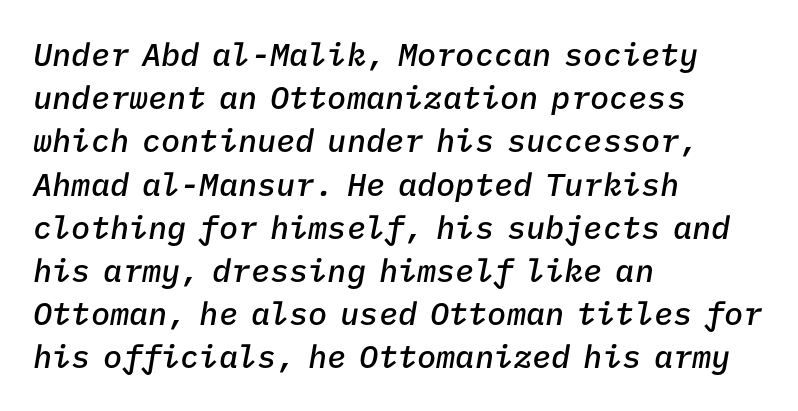
Notice how the stems are inclined rather than vertical — that's the hallmark of italics. Words float on clear page, feet unadorned. Baseline-to-baseline distance is the conventional proportion of letter height. The paragraph shown leans on its left margin. Stems and bowls a touch heavier than normal — semibold.
